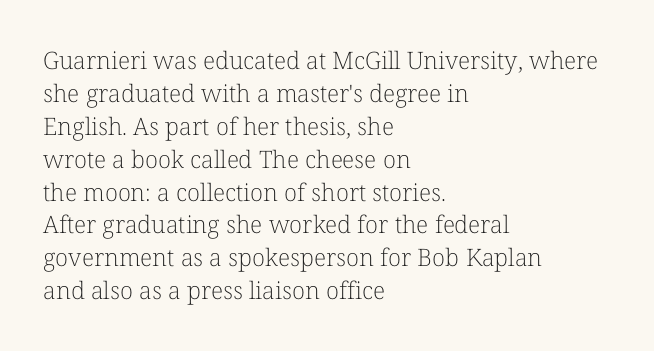
The image shows 24 px text type, upright; set left-aligned, normal line spacing (1.37x), normal letter spacing, not underlined.
